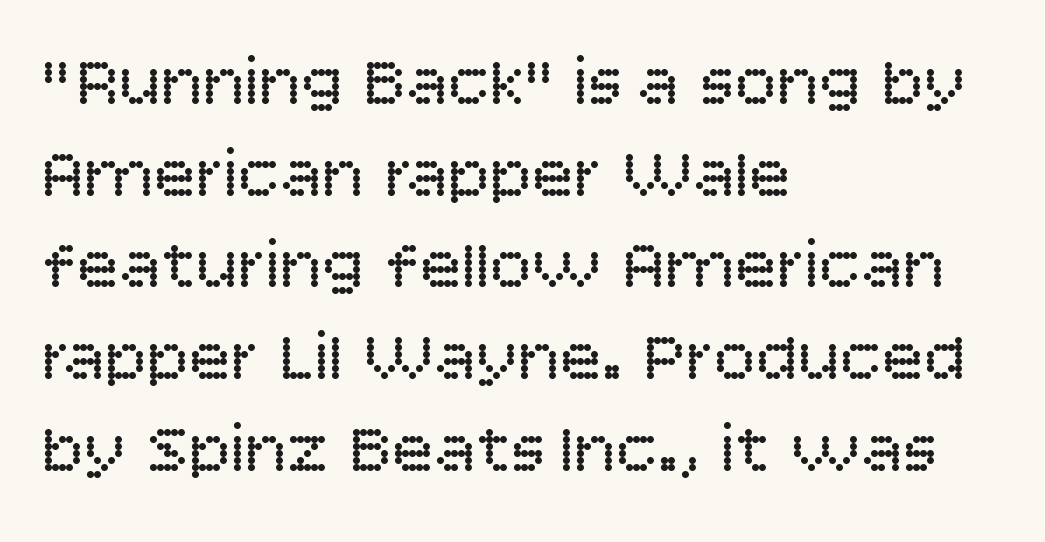
{"serif": "no", "italic": "no", "bold": "no", "weight": "regular", "width": "normal", "stroke_contrast": "low", "x_height": "large", "monospaced": "no", "underline": "no", "align": "left", "line_spacing": "normal", "line_spacing_ratio": 1.31, "letter_spacing": "normal", "letter_spacing_em": 0.0, "glyph_px": 70}
